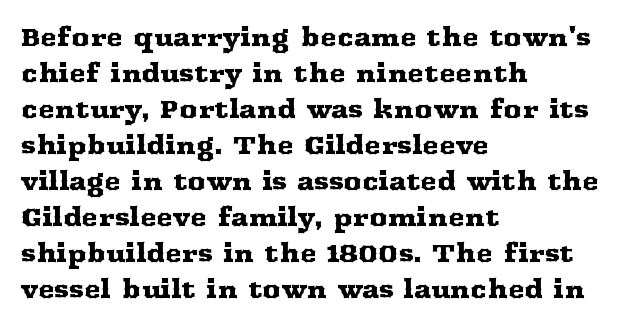
Q: Is the text italic (slanted)? A: No, it is upright.
Q: Is the text underlined? A: No.
Q: How is the paragraph aligned? A: Left-aligned.
Q: Is the spacing between letters normal or unusually wide? A: Normal.
Q: Is the spacing between lines tight, normal or loose? A: Normal.
